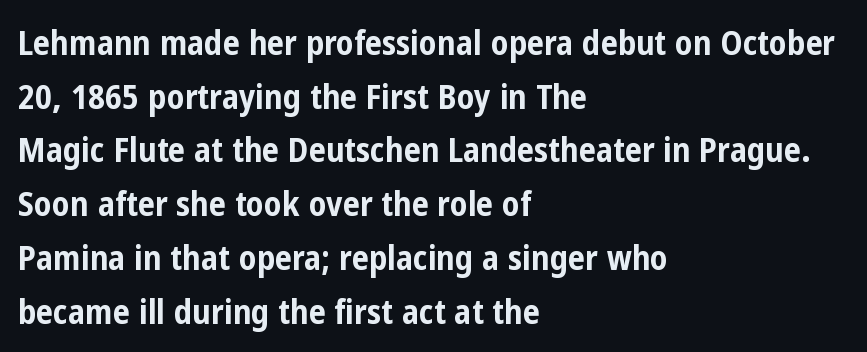
The characters look thick and weighty, a clear bold. Does the copy run flush right? No — it runs flush left. Spacing between characters is what you'd get straight out of the box. Varying glyph widths throughout — classic text-font behaviour.
